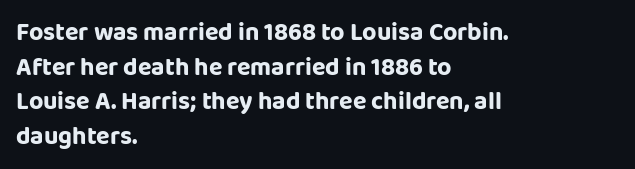
Has an underline been added? It has not. Observe the ordinary spacing: letters are neighbours, not strangers. What's the leading like? Ordinary, nothing unusual. Reading down the block, your eye returns to a fixed left position each line. Every character sits straight up, as roman type does.
